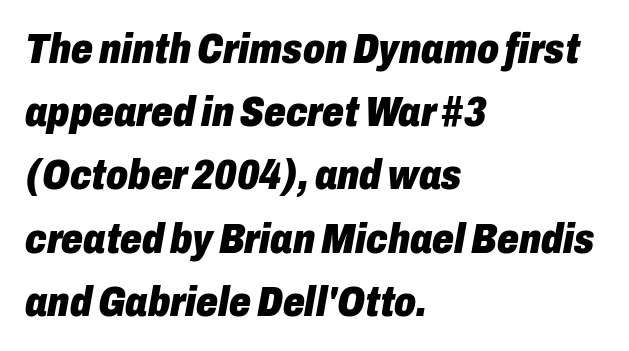
Q: Is the text bold? A: Yes.
Q: Is the text italic (slanted)? A: Yes, it leans right by about 10 degrees.
Q: Is the text underlined? A: No.
Q: How is the paragraph aligned? A: Left-aligned.
Q: Is the spacing between letters normal or unusually wide? A: Normal.
Q: Is the spacing between lines tight, normal or loose? A: Normal.
Q: Width (condensed, normal, or wide)? A: Condensed.
Q: Stroke contrast? A: Low.
Q: x-height? A: Medium.
Q: Monospaced? A: No.
